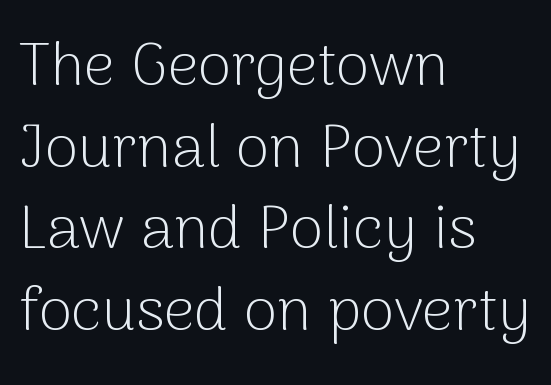
These lines sit exactly where default settings would place them. Italic: no, the glyphs are upright roman. The face used here is a sans, in the tradition of grotesques and geometrics. Nobody touched the tracking dial on this one. All the whitespace from short lines collects on the right. Summary of weight: not heavy and not bold.
